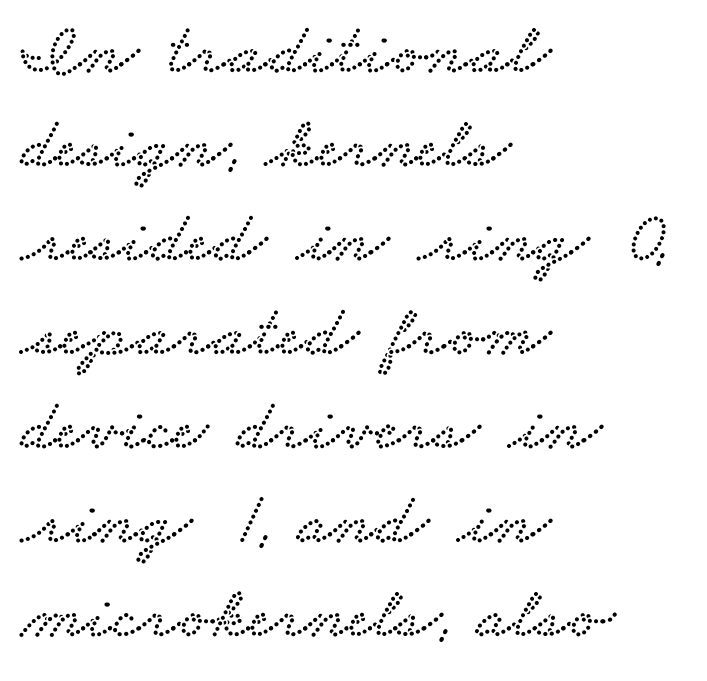
Q: Is the typeface a serif or a sans-serif typeface? A: Serif.
Q: Is the text underlined? A: No.
Q: How is the paragraph aligned? A: Left-aligned.
Q: Is the spacing between letters normal or unusually wide? A: Normal.
Q: Is the spacing between lines tight, normal or loose? A: Normal.
Q: Width (condensed, normal, or wide)? A: Wide.
Q: Stroke contrast? A: Low.
Q: x-height? A: Small.
Q: Monospaced? A: No.
